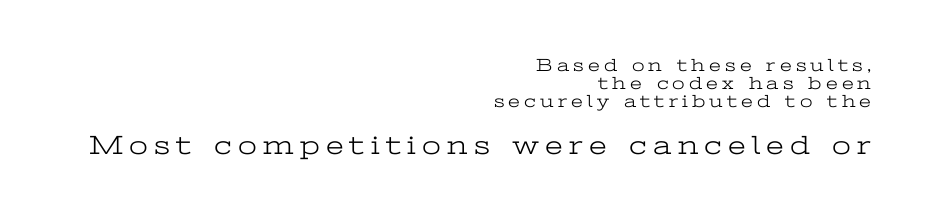
Someone cranked the tracking dial way up on this one. Stem width sits at or under what a default text font uses. The area under the type is left untouched. Successive baselines arrive quickly, one right under another. In this sample the second text group is rendered at the bigger scale.
